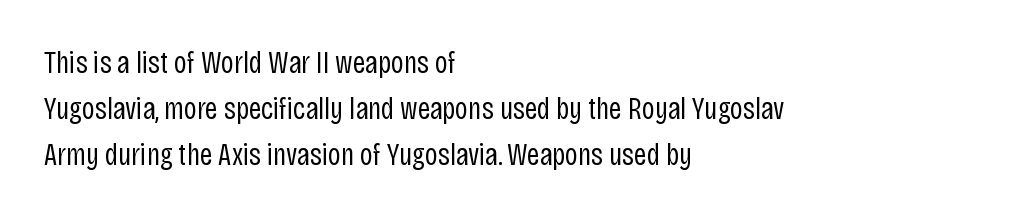
The image shows 31 px regular-weight, condensed sans-serif type, upright; set left-aligned, normal line spacing (1.48x), normal letter spacing, not underlined; low stroke contrast and a large x-height.
